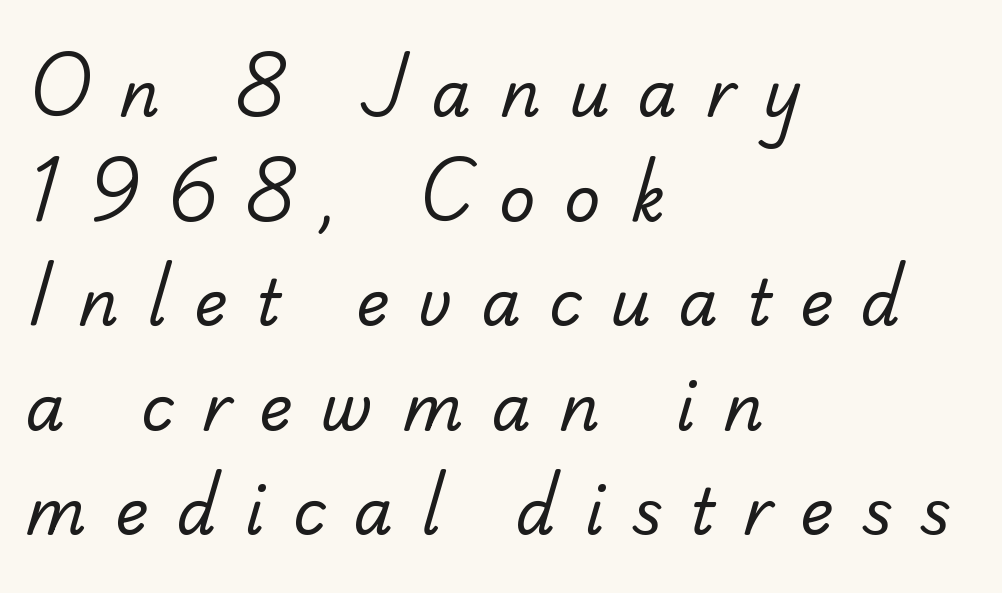
The image shows 63 px regular-weight sans-serif type; set left-aligned, normal line spacing (1.66x), unusually wide letter spacing (+0.45 em), not underlined; low stroke contrast and a small x-height.
